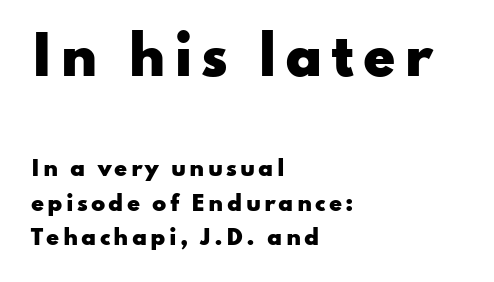
Block one is the big one; block two sits smaller underneath. The type sits square on the baseline with zero lean. In terms of letterform style, serifs are entirely absent. Plain, unruled lines of type. What's the leading like? Ordinary, nothing unusual. Here the designer chose a conventional face with non-uniform glyph widths.
